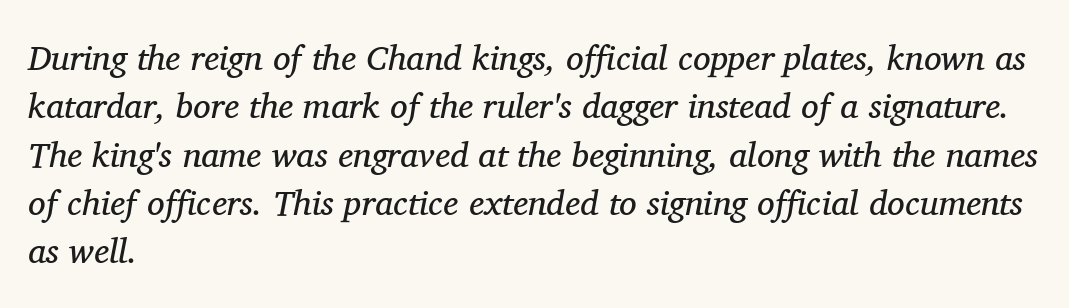
Q: Is the text bold? A: No.
Q: Is the text italic (slanted)? A: Yes, it leans right by about 11 degrees.
Q: Is the typeface a serif or a sans-serif typeface? A: Serif.
Q: Is the text underlined? A: No.
Q: How is the paragraph aligned? A: Left-aligned.
Q: Is the spacing between letters normal or unusually wide? A: Normal.
Q: Is the spacing between lines tight, normal or loose? A: Normal.
Q: Width (condensed, normal, or wide)? A: Normal.
Q: Stroke contrast? A: Medium.
Q: x-height? A: Medium.
Q: Monospaced? A: No.
